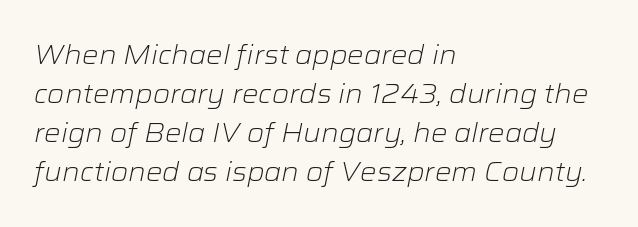
The image shows 26 px text type, italic (leaning right); set left-aligned, normal line spacing (1.5x), normal letter spacing, not underlined.
